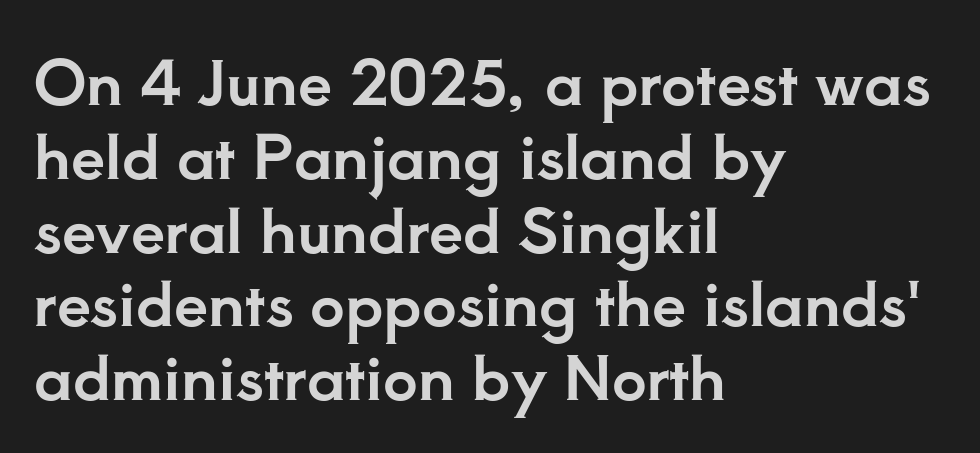
One-word summary of the alignment: left. You can tell it's not italic because the verticals are truly vertical. Each row of text sits above clean, open space. Regarding serifs, this sample has them.
